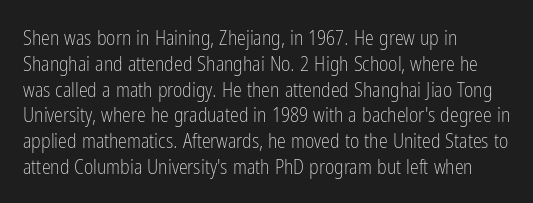
{"italic": "no", "bold": "no", "underline": "no", "align": "left", "line_spacing": "normal", "line_spacing_ratio": 1.29, "letter_spacing": "normal", "letter_spacing_em": 0.0, "glyph_px": 20}
